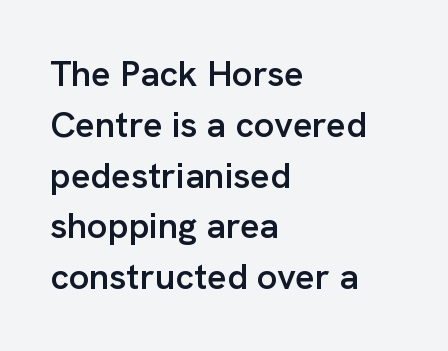
The specimen omits any rule beneath the text block's lines. Firm but not heavy-handed strokes: this text is semibold. Horizontal bands of white between lines are of average thickness. Note the varied advance widths — an 'i' is clearly narrower than an 'm'. In terms of posture, this sample is upright. Classification — sans serif.
